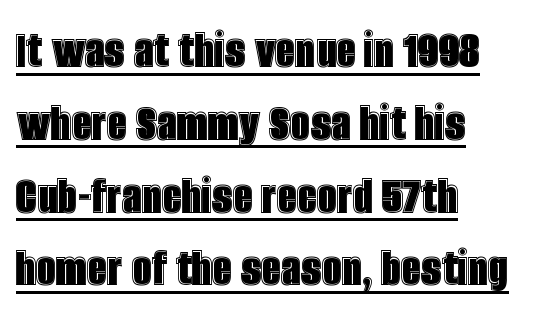
The image shows 56 px condensed type, upright; set left-aligned, normal line spacing (1.3x), normal letter spacing, underlined; a large x-height.
